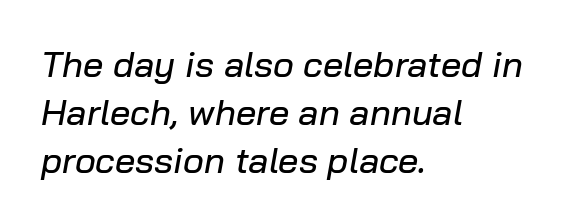
{"italic": "yes", "lean": "right", "slant_degrees": 10, "width": "normal", "stroke_contrast": "low", "x_height": "medium", "monospaced": "no", "underline": "no", "align": "left", "line_spacing": "normal", "line_spacing_ratio": 1.33, "letter_spacing": "normal", "letter_spacing_em": 0.0, "glyph_px": 36}
